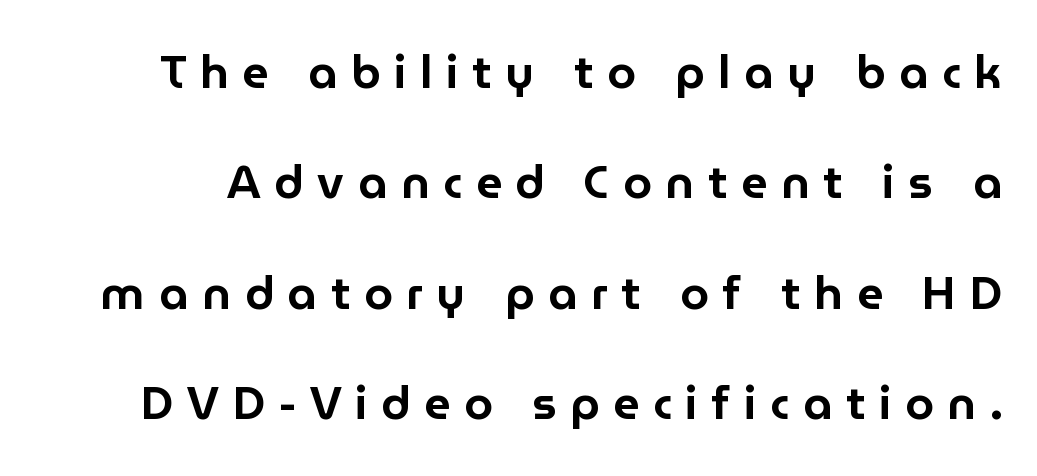
It's the straight-up-and-down kind of type. Is this a sans? Yes — the strokes have no serifs. A great deal of white space separates one row of letters from the next. You could not count columns in this text — the font is proportionally spaced. There is plenty of visible air inserted between adjacent glyphs. The strip under each line holds only bare page.
